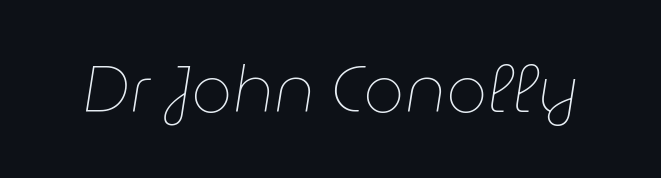
{"italic": "yes", "lean": "right", "slant_degrees": 9, "bold": "no", "weight": "thin", "width": "normal", "stroke_contrast": "low", "x_height": "medium", "monospaced": "no", "underline": "no", "letter_spacing": "normal", "letter_spacing_em": 0.0, "glyph_px": 65}
